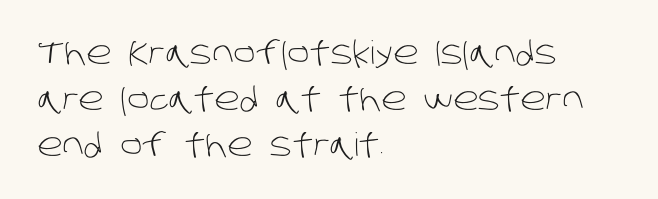
Q: Is the text bold? A: No.
Q: Is the typeface a serif or a sans-serif typeface? A: Sans-serif.
Q: Is the text underlined? A: No.
Q: How is the paragraph aligned? A: Left-aligned.
Q: Is the spacing between letters normal or unusually wide? A: Normal.
Q: Is the spacing between lines tight, normal or loose? A: Normal.
Q: Width (condensed, normal, or wide)? A: Normal.
Q: Stroke contrast? A: Low.
Q: x-height? A: Large.
Q: Monospaced? A: No.
